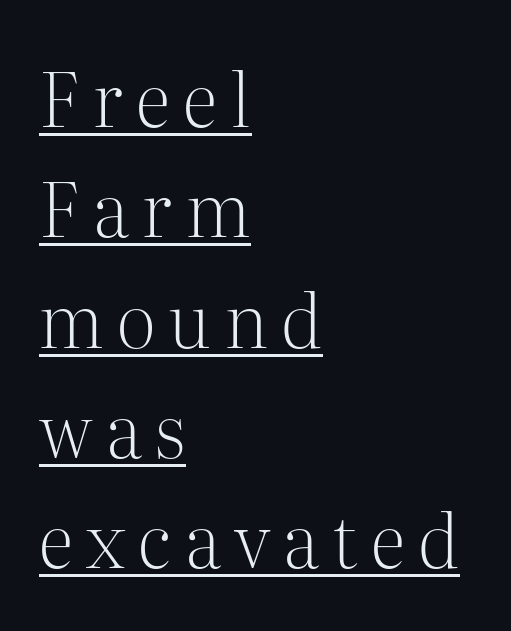
{"serif": "yes", "italic": "no", "bold": "no", "weight": "light", "width": "normal", "stroke_contrast": "medium", "x_height": "medium", "monospaced": "no", "underline": "yes", "align": "left", "line_spacing": "normal", "line_spacing_ratio": 1.49, "glyph_px": 74}
